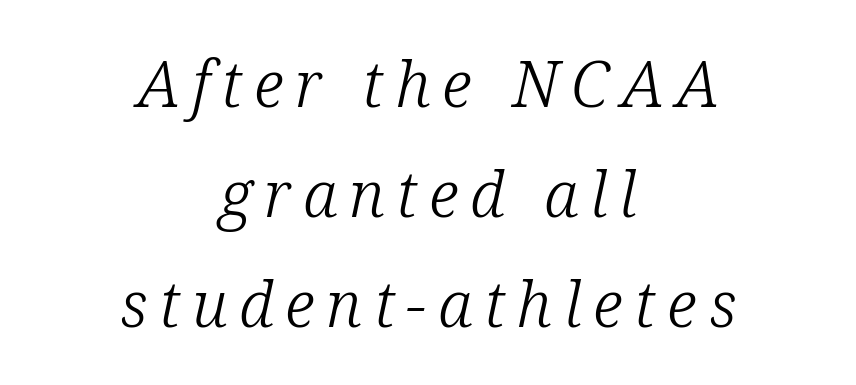
Spacing verdict: proportional, widths tailored to each character. The area under the type is left untouched. Each line is balanced around a shared central axis. No letter is thick-stroked: the sample isn't bold. Compared with ordinary roman type, these characters are visibly tilted.
